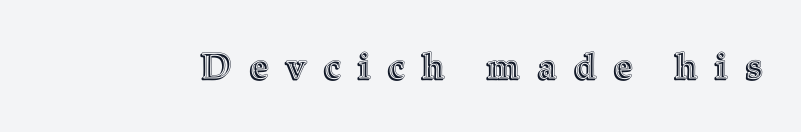
The baseline area is clear. A typesetter would mark this as roman, not italic. The line texture is sparse and dotted thanks to wide tracking. Spacing verdict: proportional, widths tailored to each character.
